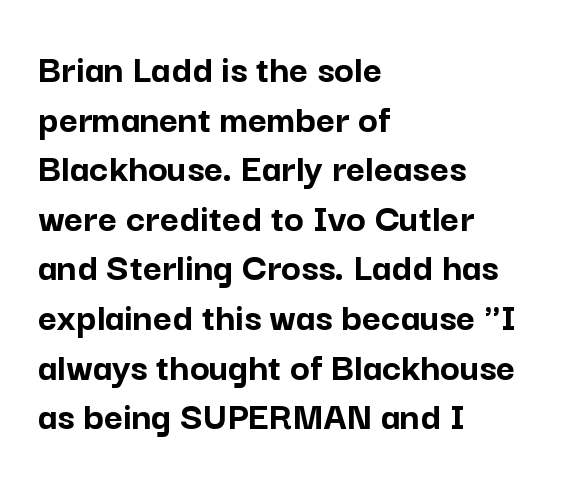
A typesetter would call this proportional, since set widths differ per character. Line starts are locked; line ends wander. Chunky letters — that's bold for sure. The glyphs are unaccompanied by any horizontal stroke below them.
